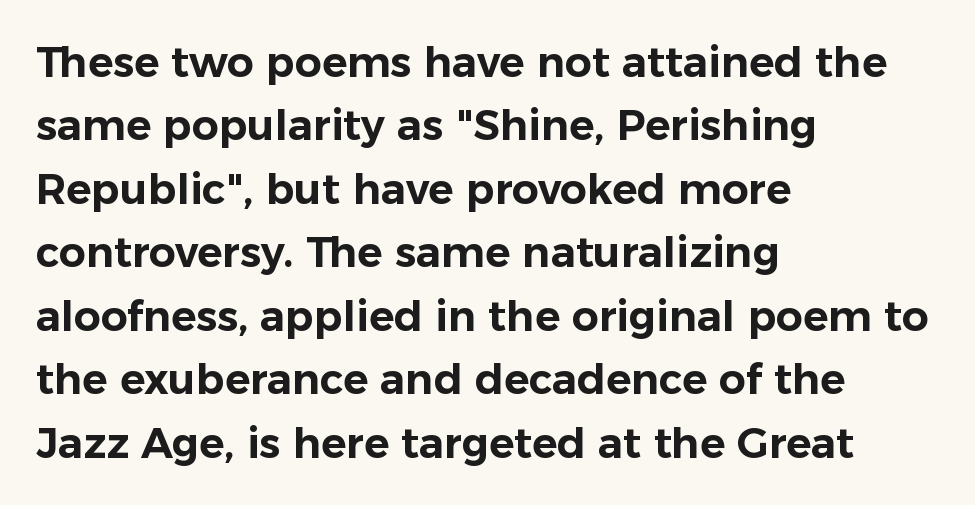
Q: Is the text italic (slanted)? A: No, it is upright.
Q: Is the typeface a serif or a sans-serif typeface? A: Sans-serif.
Q: Is the text underlined? A: No.
Q: How is the paragraph aligned? A: Left-aligned.
Q: Is the spacing between letters normal or unusually wide? A: Normal.
Q: Is the spacing between lines tight, normal or loose? A: Normal.
Q: Width (condensed, normal, or wide)? A: Normal.
Q: Stroke contrast? A: Low.
Q: x-height? A: Medium.
Q: Monospaced? A: No.
